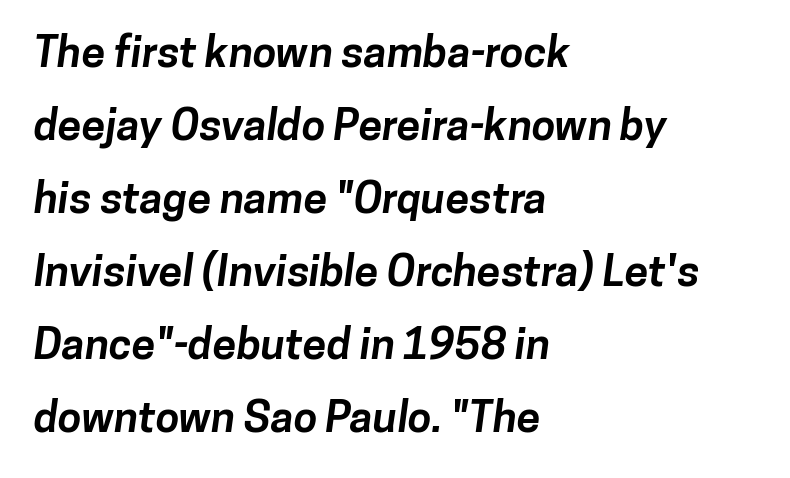
Left-aligned paragraph, ragged on the right. Check under the words: just untouched page. The face used here is a sans, in the tradition of grotesques and geometrics. In terms of letterspacing, this is plain default setting. You could not count columns in this text — the font is proportionally spaced. If you measured baseline to baseline, you'd find a middling distance.
